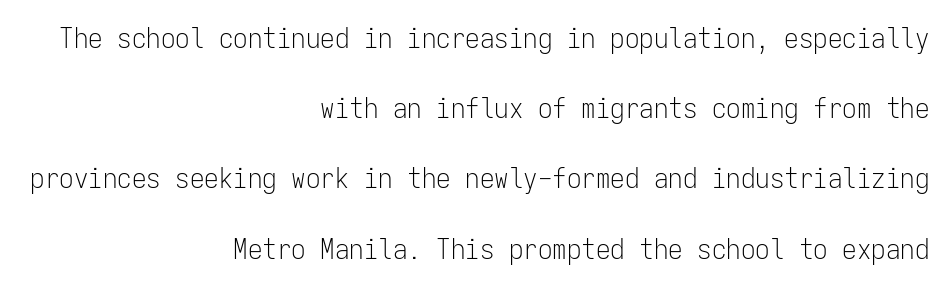
{"serif": "no", "italic": "no", "bold": "no", "weight": "light", "width": "condensed", "stroke_contrast": "low", "x_height": "medium", "monospaced": "yes", "underline": "no", "align": "right", "line_spacing": "loose", "line_spacing_ratio": 2.42, "letter_spacing": "normal", "letter_spacing_em": 0.0, "glyph_px": 29}
